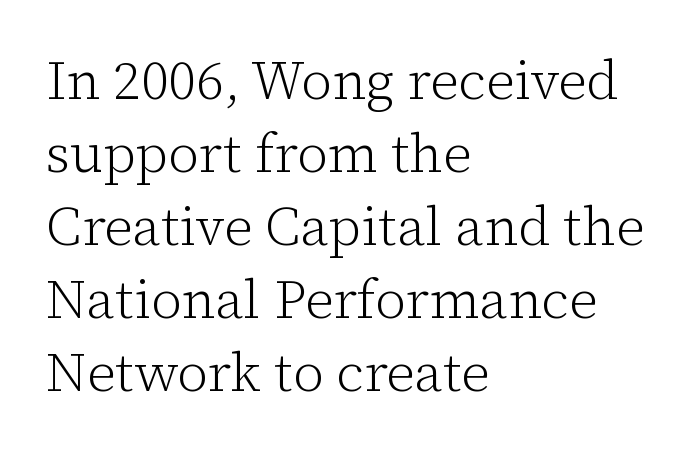
The image shows 54 px light serif type, upright; set left-aligned, normal line spacing (1.35x), normal letter spacing, not underlined; low stroke contrast and a medium x-height.
